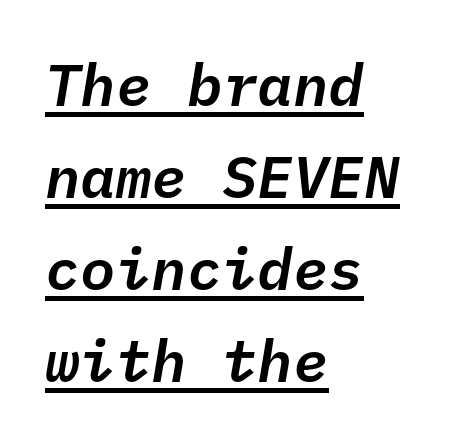
Q: Is the text italic (slanted)? A: Yes, it leans right by about 10 degrees.
Q: Is the text underlined? A: Yes.
Q: How is the paragraph aligned? A: Left-aligned.
Q: Is the spacing between letters normal or unusually wide? A: Normal.
Q: Is the spacing between lines tight, normal or loose? A: Normal.
Q: Width (condensed, normal, or wide)? A: Normal.
Q: Stroke contrast? A: Low.
Q: x-height? A: Medium.
Q: Monospaced? A: Yes.
